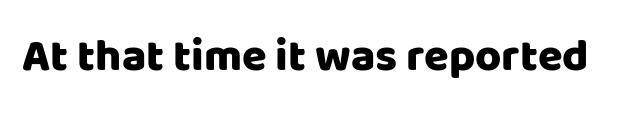
Rule under the text: the space is simply empty. A typesetter would call this proportional, since set widths differ per character. In terms of letterspacing, this is plain default setting. Italic: no, the glyphs are upright roman.
